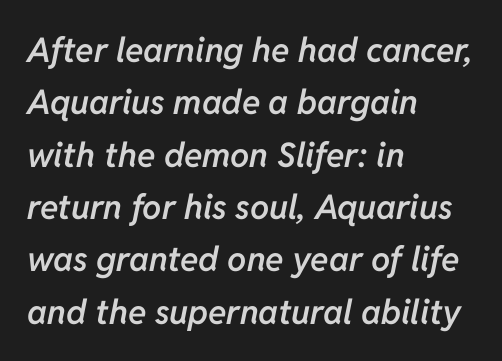
Q: Is the text bold? A: Semi-bold.
Q: Is the text italic (slanted)? A: Yes, it leans right by about 11 degrees.
Q: Is the text underlined? A: No.
Q: How is the paragraph aligned? A: Left-aligned.
Q: Is the spacing between letters normal or unusually wide? A: Normal.
Q: Is the spacing between lines tight, normal or loose? A: Normal.
Q: Width (condensed, normal, or wide)? A: Normal.
Q: Stroke contrast? A: Low.
Q: x-height? A: Medium.
Q: Monospaced? A: No.
